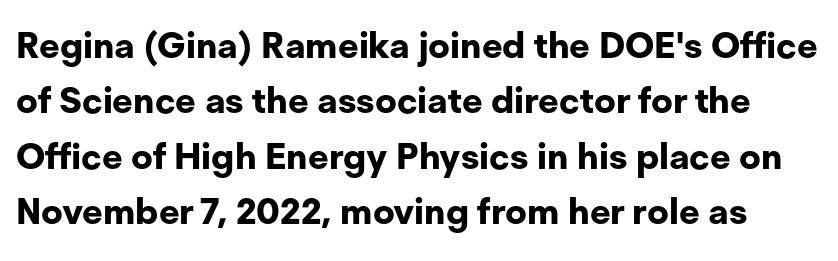
Q: Is the text bold? A: Yes.
Q: Is the text italic (slanted)? A: No, it is upright.
Q: Is the typeface a serif or a sans-serif typeface? A: Sans-serif.
Q: Is the text underlined? A: No.
Q: Is the spacing between letters normal or unusually wide? A: Normal.
Q: Is the spacing between lines tight, normal or loose? A: Normal.
Q: Width (condensed, normal, or wide)? A: Normal.
Q: Stroke contrast? A: Low.
Q: x-height? A: Medium.
Q: Monospaced? A: No.
